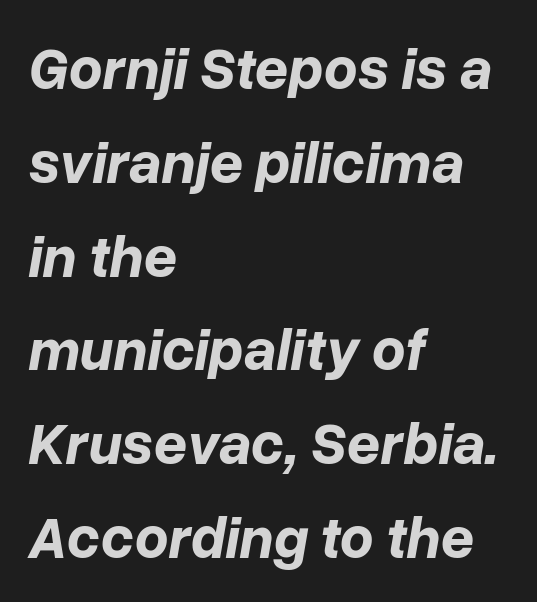
The image shows 59 px bold type, italic (leaning right); set left-aligned, normal line spacing (1.59x), normal letter spacing, not underlined; low stroke contrast and a medium x-height.
